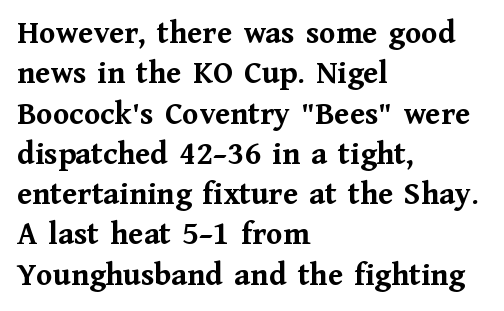
The image shows 33 px semibold serif type, upright; set left-aligned, line spacing 1.22x, normal letter spacing, not underlined; medium stroke contrast and a medium x-height.
